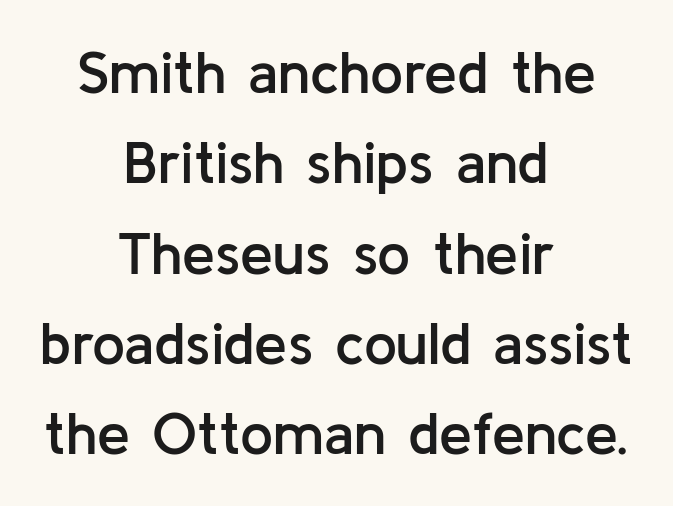
{"serif": "no", "italic": "no", "bold": "semi", "weight": "semibold", "width": "normal", "stroke_contrast": "low", "x_height": "medium", "monospaced": "no", "underline": "no", "align": "center", "line_spacing": "normal", "line_spacing_ratio": 1.53, "letter_spacing": "normal", "letter_spacing_em": 0.0, "glyph_px": 59}
